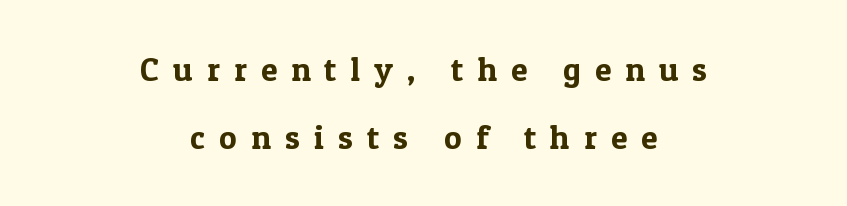
{"serif": "yes", "italic": "no", "width": "normal", "x_height": "medium", "monospaced": "no", "underline": "no", "align": "center", "line_spacing": "loose", "line_spacing_ratio": 2.05, "letter_spacing": "wide", "letter_spacing_em": 0.43, "glyph_px": 33}
